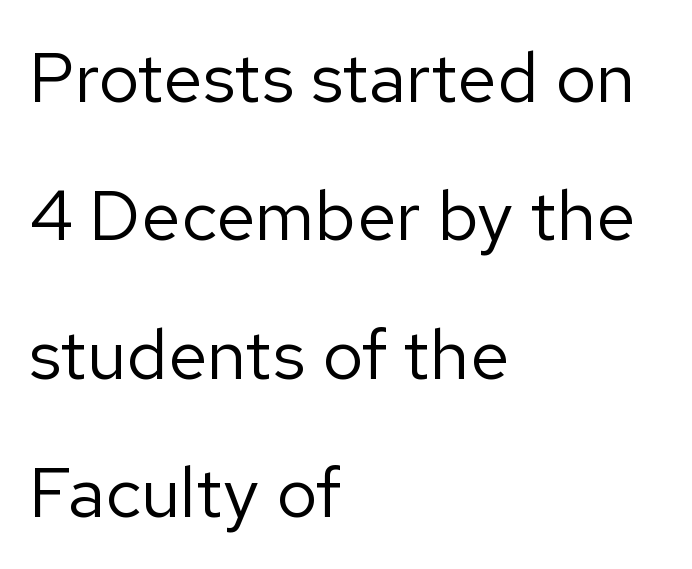
The image shows 71 px regular-weight sans-serif type, upright; set left-aligned, loose line spacing (1.95x), normal letter spacing, not underlined; low stroke contrast and a medium x-height.
